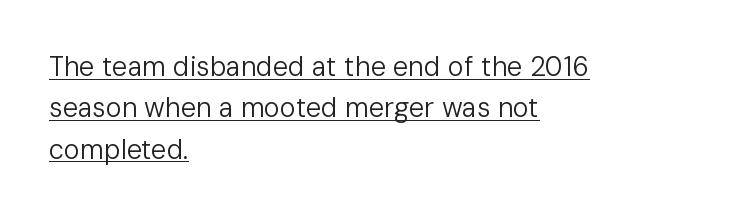
The image shows 27 px text type, upright; set left-aligned, normal line spacing (1.53x), normal letter spacing, underlined.
